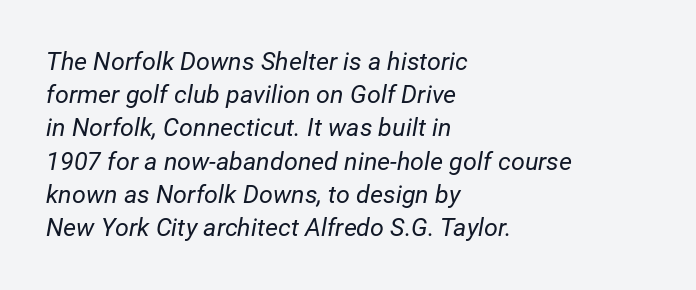
The image shows 25 px text type, italic (leaning right); set left-aligned, normal line spacing (1.33x), normal letter spacing, not underlined.
